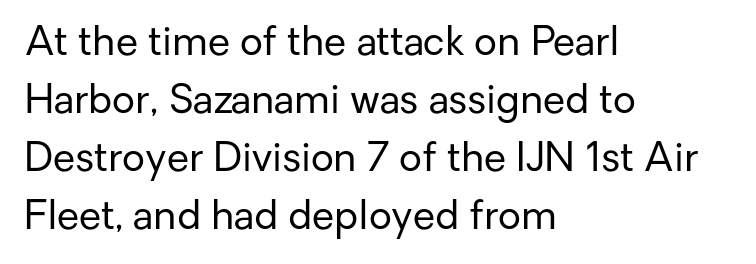
Q: Is the text bold? A: No.
Q: Is the text italic (slanted)? A: No, it is upright.
Q: Is the typeface a serif or a sans-serif typeface? A: Sans-serif.
Q: Is the text underlined? A: No.
Q: How is the paragraph aligned? A: Left-aligned.
Q: Is the spacing between letters normal or unusually wide? A: Normal.
Q: Is the spacing between lines tight, normal or loose? A: Normal.
Q: Width (condensed, normal, or wide)? A: Normal.
Q: Stroke contrast? A: Low.
Q: x-height? A: Medium.
Q: Monospaced? A: No.
